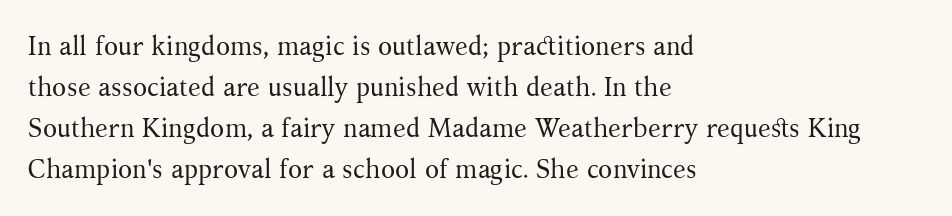
Q: Is the text bold? A: No.
Q: Is the text italic (slanted)? A: No, it is upright.
Q: Is the text underlined? A: No.
Q: How is the paragraph aligned? A: Left-aligned.
Q: Is the spacing between letters normal or unusually wide? A: Normal.
Q: Is the spacing between lines tight, normal or loose? A: Normal.
